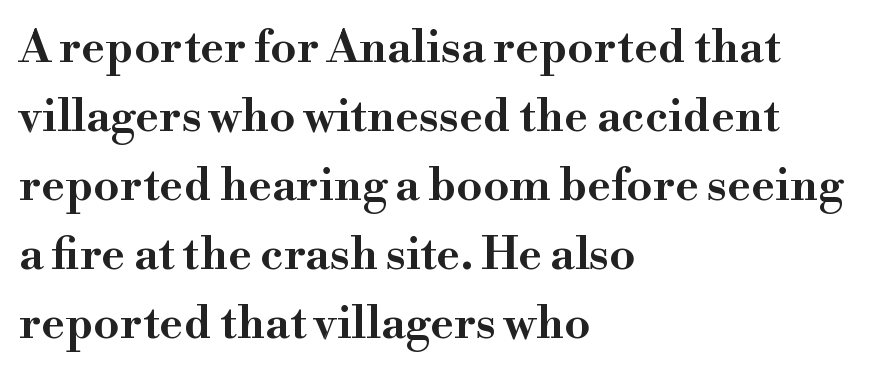
Q: Is the text italic (slanted)? A: No, it is upright.
Q: Is the typeface a serif or a sans-serif typeface? A: Serif.
Q: Is the text underlined? A: No.
Q: How is the paragraph aligned? A: Left-aligned.
Q: Is the spacing between letters normal or unusually wide? A: Normal.
Q: Is the spacing between lines tight, normal or loose? A: Normal.
Q: Width (condensed, normal, or wide)? A: Wide.
Q: Stroke contrast? A: High.
Q: x-height? A: Small.
Q: Monospaced? A: No.
